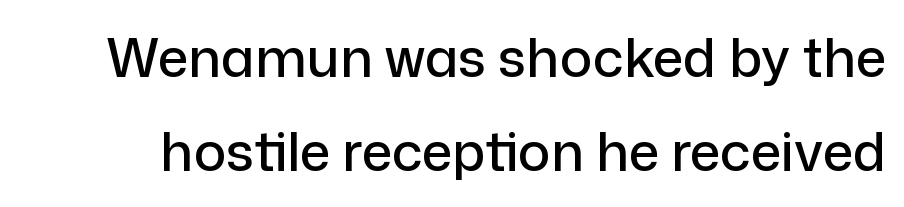
{"serif": "no", "italic": "no", "width": "normal", "stroke_contrast": "low", "x_height": "medium", "monospaced": "no", "underline": "no", "line_spacing_ratio": 1.74, "letter_spacing": "normal", "letter_spacing_em": 0.0, "glyph_px": 54}
